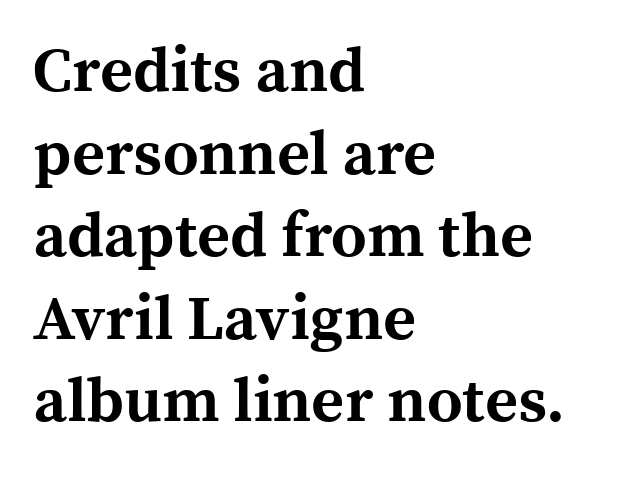
Q: Is the text bold? A: Yes.
Q: Is the text italic (slanted)? A: No, it is upright.
Q: Is the typeface a serif or a sans-serif typeface? A: Serif.
Q: Is the text underlined? A: No.
Q: How is the paragraph aligned? A: Left-aligned.
Q: Is the spacing between letters normal or unusually wide? A: Normal.
Q: Is the spacing between lines tight, normal or loose? A: Normal.
Q: Width (condensed, normal, or wide)? A: Normal.
Q: x-height? A: Medium.
Q: Monospaced? A: No.
